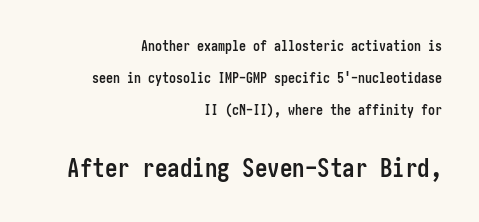
The image shows 25 px bold type, upright; set right-aligned, loose line spacing (2.27x), normal letter spacing, not underlined; the second (bottom) block is 1.79x larger.
